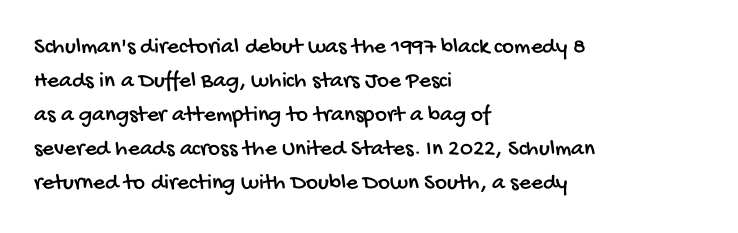
Honestly, the row spacing looks completely unremarkable. The setting favours the left margin, as ordinary paragraphs usually do. There is no visible air inserted between adjacent glyphs. Rule under the text: the space is simply empty.
